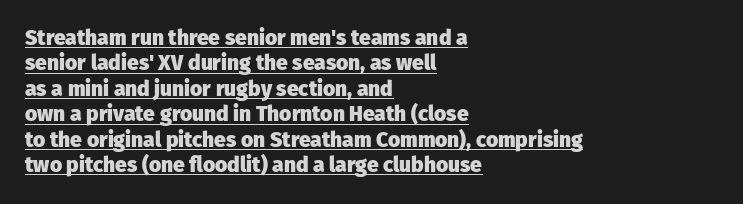
The image shows 21 px bold type, upright; set left-aligned, line spacing 1.21x, normal letter spacing, underlined.
